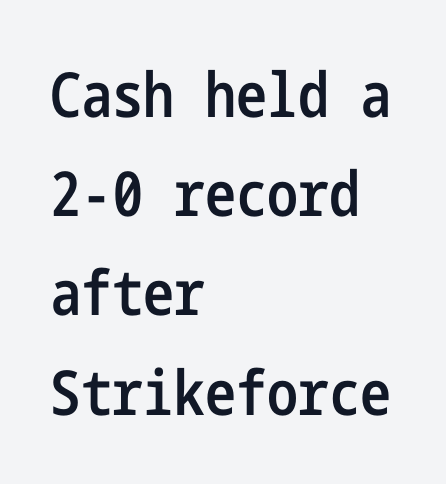
{"serif": "no", "italic": "no", "bold": "semi", "weight": "semibold", "width": "condensed", "stroke_contrast": "low", "x_height": "medium", "underline": "no", "align": "left", "line_spacing": "normal", "line_spacing_ratio": 1.6, "letter_spacing": "normal", "letter_spacing_em": 0.0, "glyph_px": 62}
